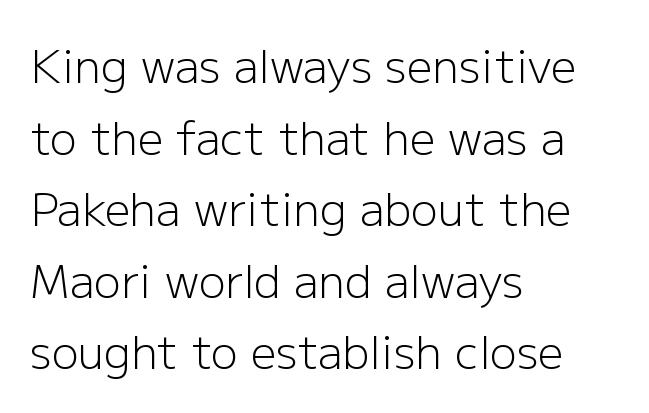
The image shows 45 px light sans-serif type, upright; set left-aligned, normal line spacing (1.59x), normal letter spacing, not underlined; low stroke contrast and a medium x-height.
